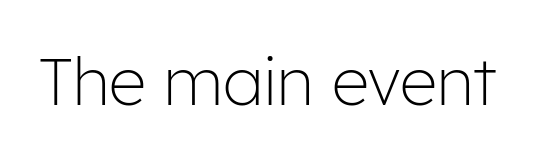
Q: Is the text bold? A: No.
Q: Is the text italic (slanted)? A: No, it is upright.
Q: Is the typeface a serif or a sans-serif typeface? A: Sans-serif.
Q: Is the text underlined? A: No.
Q: Is the spacing between letters normal or unusually wide? A: Normal.
Q: Width (condensed, normal, or wide)? A: Normal.
Q: Stroke contrast? A: Low.
Q: x-height? A: Medium.
Q: Monospaced? A: No.
